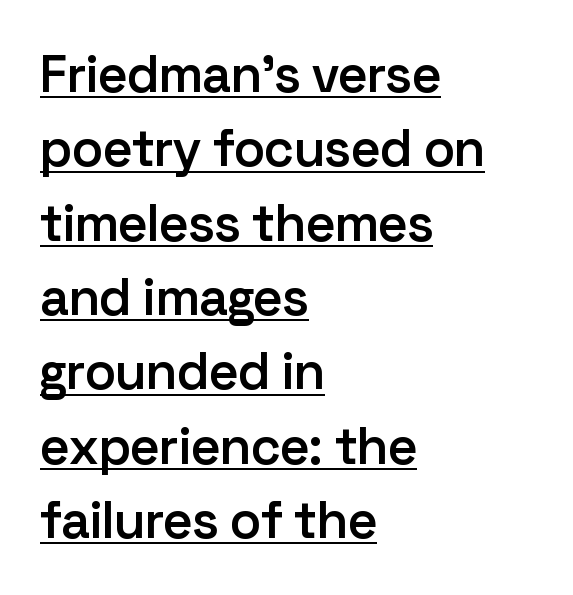
The image shows 52 px semibold sans-serif type, upright; set left-aligned, normal line spacing (1.43x), normal letter spacing, underlined; low stroke contrast and a medium x-height.
